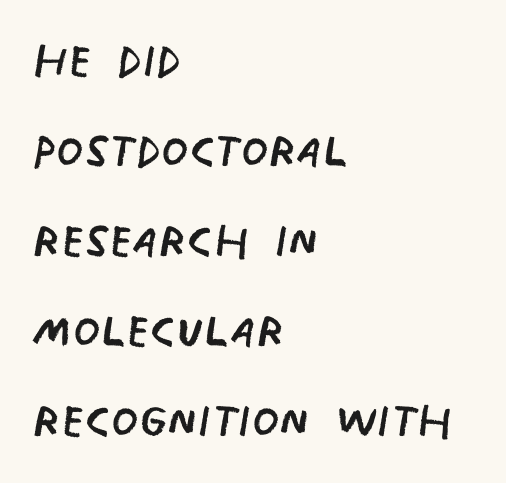
The gaps between neighbouring characters are ordinary and unremarkable. A typesetter would call this leading conventional body-copy spacing. What kind of face is this? One without serifs — a sans. The glyphs are unaccompanied by any horizontal stroke below them. This reads as an unemphasized weight, regular at the heaviest.
